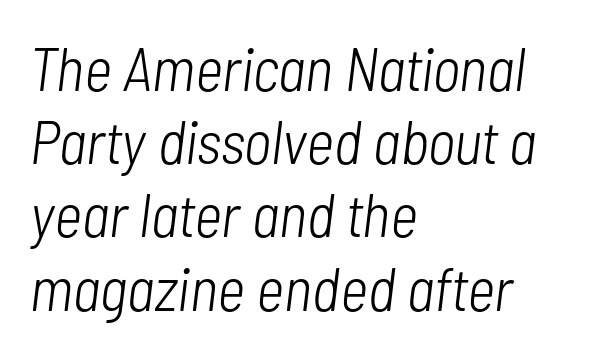
Q: Is the text bold? A: No.
Q: Is the text italic (slanted)? A: Yes, it leans right by about 7 degrees.
Q: Is the text underlined? A: No.
Q: How is the paragraph aligned? A: Left-aligned.
Q: Is the spacing between letters normal or unusually wide? A: Normal.
Q: Width (condensed, normal, or wide)? A: Condensed.
Q: Stroke contrast? A: Low.
Q: x-height? A: Medium.
Q: Monospaced? A: No.
